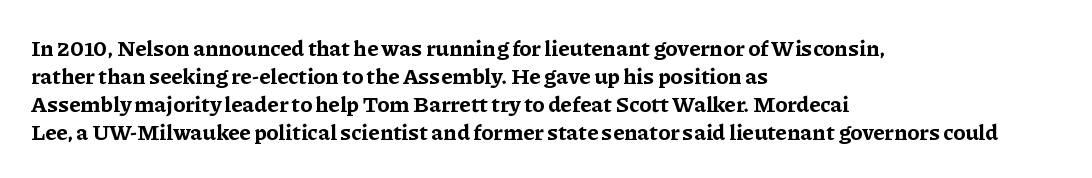
Q: Is the text bold? A: Yes.
Q: Is the text italic (slanted)? A: No, it is upright.
Q: Is the text underlined? A: No.
Q: How is the paragraph aligned? A: Left-aligned.
Q: Is the spacing between letters normal or unusually wide? A: Normal.
Q: Is the spacing between lines tight, normal or loose? A: Normal.
